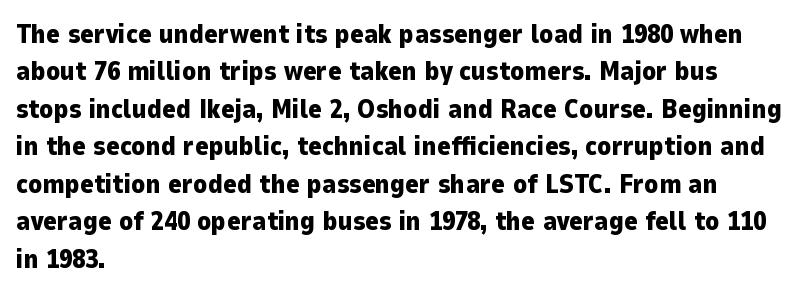
When letters stand straight like this, we call the style roman or upright. A clean baseline with only descenders dipping below it. Horizontally, the lines are justified to the leading edge only. Is there much room between lines? A standard amount, neither cramped nor airy.
